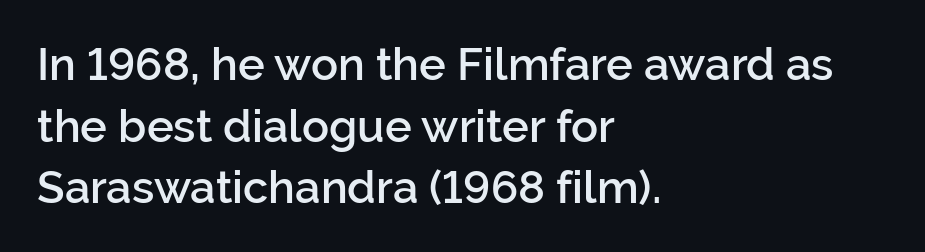
Q: Is the text bold? A: Semi-bold.
Q: Is the text italic (slanted)? A: No, it is upright.
Q: Is the typeface a serif or a sans-serif typeface? A: Sans-serif.
Q: Is the text underlined? A: No.
Q: How is the paragraph aligned? A: Left-aligned.
Q: Is the spacing between letters normal or unusually wide? A: Normal.
Q: Is the spacing between lines tight, normal or loose? A: Normal.
Q: Width (condensed, normal, or wide)? A: Normal.
Q: Stroke contrast? A: Low.
Q: x-height? A: Medium.
Q: Monospaced? A: No.
